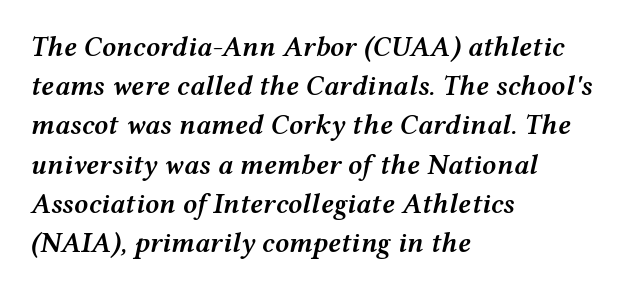
The image shows 28 px semibold, wide type, italic (leaning right); set left-aligned, normal line spacing (1.4x), normal letter spacing, not underlined; medium stroke contrast and a medium x-height.
